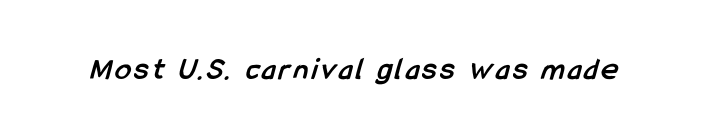
Q: Is the text bold? A: Yes.
Q: Is the typeface a serif or a sans-serif typeface? A: Sans-serif.
Q: Is the text underlined? A: No.
Q: Width (condensed, normal, or wide)? A: Condensed.
Q: Stroke contrast? A: Low.
Q: x-height? A: Medium.
Q: Monospaced? A: No.
